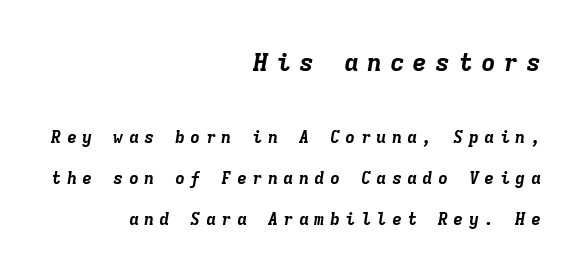
Q: Is the text bold? A: Yes.
Q: Is the text italic (slanted)? A: Yes, it leans right by about 9 degrees.
Q: Is the text underlined? A: No.
Q: How is the paragraph aligned? A: Right-aligned.
Q: Is the spacing between letters normal or unusually wide? A: Unusually wide.
Q: Is the spacing between lines tight, normal or loose? A: Loose.
Q: Which block of text is set in a larger size, the first (top) or the second (bottom)? A: The first (top) one.
